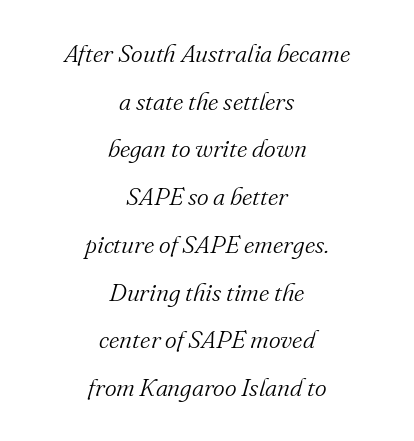
{"italic": "yes", "lean": "right", "slant_degrees": 16, "bold": "no", "underline": "no", "align": "center", "line_spacing": "loose", "line_spacing_ratio": 1.91, "letter_spacing": "normal", "letter_spacing_em": 0.0, "glyph_px": 25}
